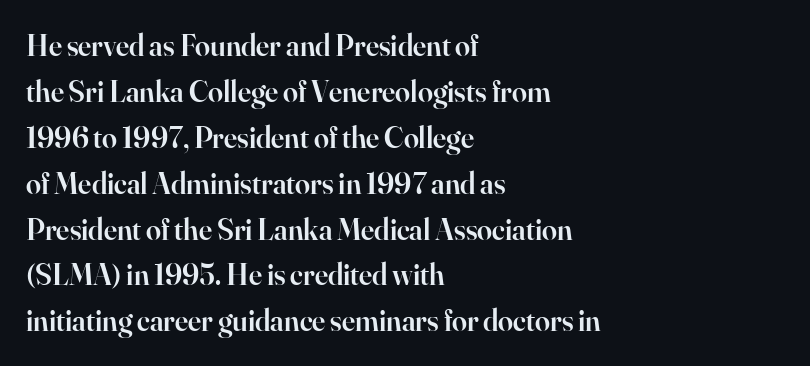
The image shows 30 px semibold serif type, upright; set left-aligned, normal line spacing (1.53x), normal letter spacing, not underlined; high stroke contrast and a small x-height.
